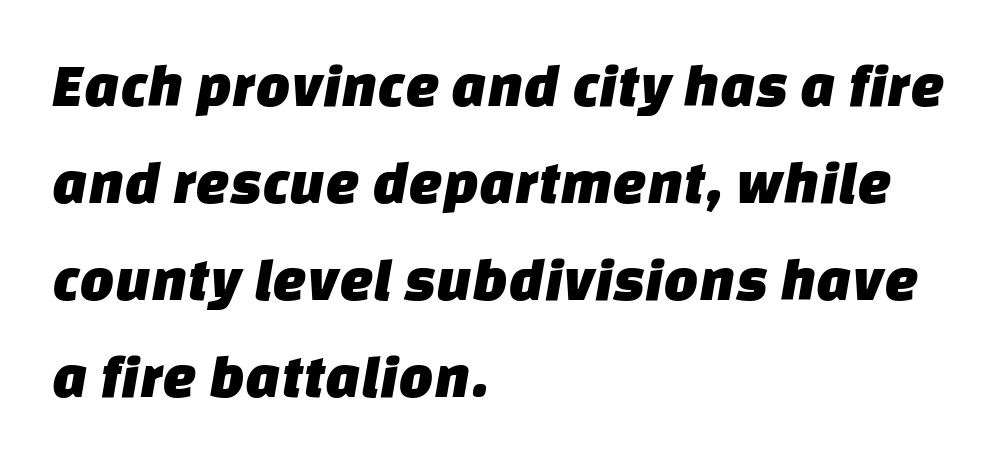
{"serif": "no", "width": "normal", "stroke_contrast": "low", "x_height": "large", "monospaced": "no", "underline": "no", "align": "left", "line_spacing": "normal", "line_spacing_ratio": 1.59, "letter_spacing": "normal", "letter_spacing_em": 0.0, "glyph_px": 61}
